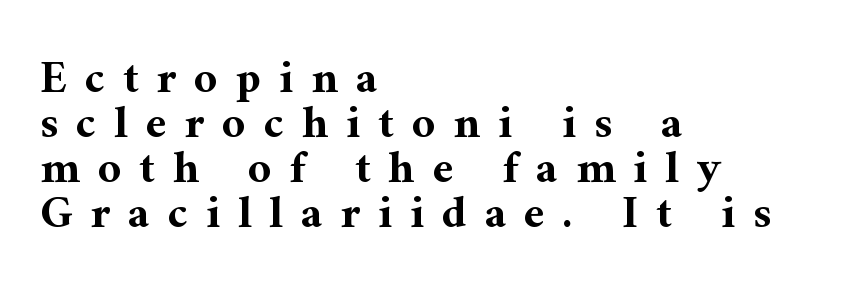
Q: Is the text bold? A: Yes.
Q: Is the text italic (slanted)? A: No, it is upright.
Q: Is the typeface a serif or a sans-serif typeface? A: Serif.
Q: Is the text underlined? A: No.
Q: How is the paragraph aligned? A: Left-aligned.
Q: Is the spacing between letters normal or unusually wide? A: Unusually wide.
Q: Is the spacing between lines tight, normal or loose? A: Tight.
Q: Width (condensed, normal, or wide)? A: Normal.
Q: Stroke contrast? A: Medium.
Q: x-height? A: Medium.
Q: Monospaced? A: No.
